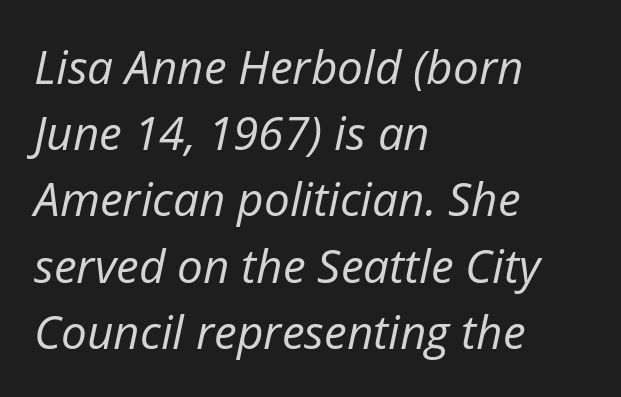
Q: Is the text bold? A: No.
Q: Is the text italic (slanted)? A: Yes, it leans right by about 12 degrees.
Q: Is the text underlined? A: No.
Q: How is the paragraph aligned? A: Left-aligned.
Q: Is the spacing between letters normal or unusually wide? A: Normal.
Q: Is the spacing between lines tight, normal or loose? A: Normal.
Q: Width (condensed, normal, or wide)? A: Normal.
Q: Stroke contrast? A: Low.
Q: x-height? A: Medium.
Q: Monospaced? A: No.
